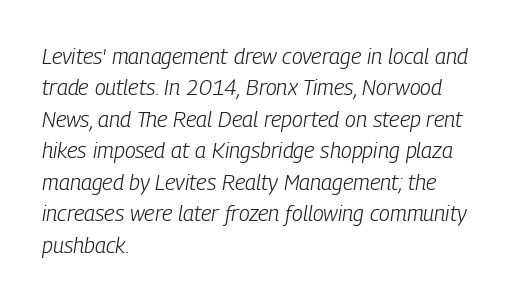
This rendering features lettering with no underline. Is this a heavy cut? Hardly; it is regular or lighter. This block has exactly the height ordinary leading produces. Horizontal alignment here is leftward, the default for most running prose.
